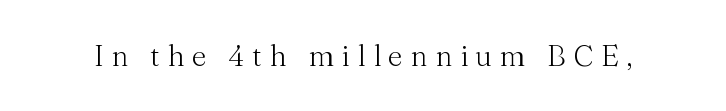
Q: Is the text bold? A: No.
Q: Is the text italic (slanted)? A: No, it is upright.
Q: Is the typeface a serif or a sans-serif typeface? A: Serif.
Q: Is the text underlined? A: No.
Q: Is the spacing between letters normal or unusually wide? A: Unusually wide.
Q: Width (condensed, normal, or wide)? A: Normal.
Q: Stroke contrast? A: Medium.
Q: x-height? A: Medium.
Q: Monospaced? A: No.
